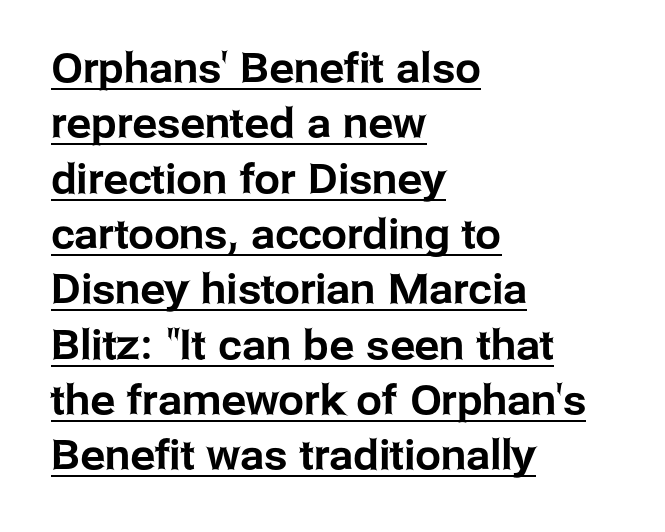
The image shows 41 px sans-serif type, upright; set left-aligned, normal line spacing (1.35x), normal letter spacing, underlined; low stroke contrast and a medium x-height.
